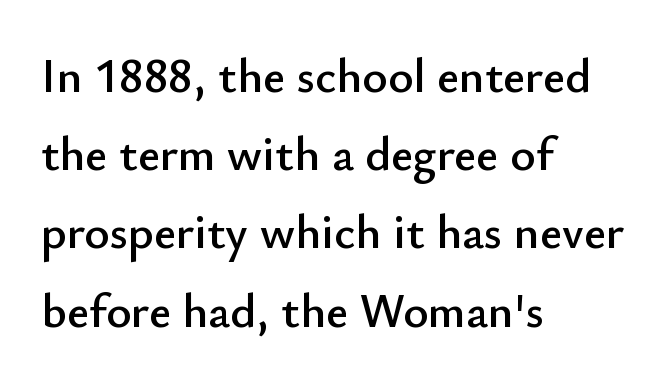
The passage shown is typed in a proportional face where columns would drift. The glyphs are unaccompanied by any horizontal stroke below them. The lines are quadded left. The characters display no serif detailing; their extremities are plain.
